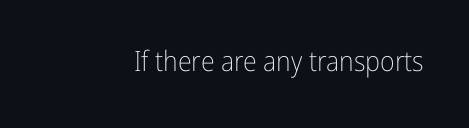
{"serif": "no", "italic": "no", "bold": "no", "weight": "light", "width": "condensed", "stroke_contrast": "low", "x_height": "medium", "monospaced": "no", "underline": "no", "letter_spacing": "normal", "letter_spacing_em": 0.0, "glyph_px": 28}
